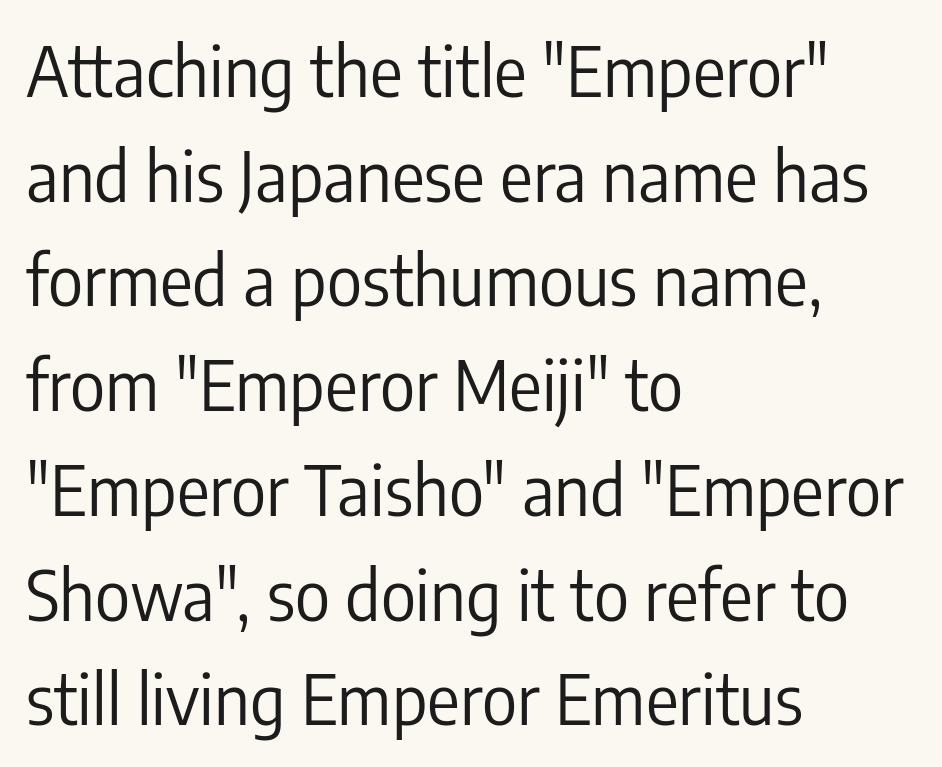
Note the varied advance widths — an 'i' is clearly narrower than an 'm'. The axis of the letterforms is exactly vertical. The vertical gap from one line to the next is medium. Line beginnings align vertically; line endings do not. The space beneath each line is pristine and unruled.
